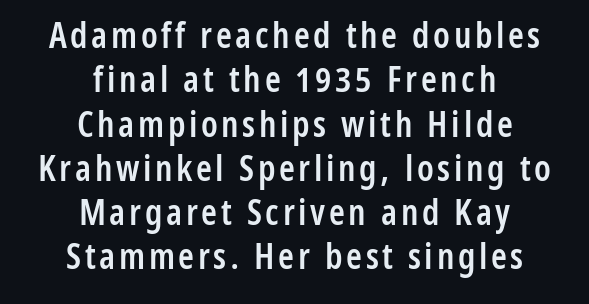
Q: Is the text bold? A: Semi-bold.
Q: Is the text italic (slanted)? A: No, it is upright.
Q: Is the typeface a serif or a sans-serif typeface? A: Sans-serif.
Q: Is the text underlined? A: No.
Q: How is the paragraph aligned? A: Centered.
Q: Width (condensed, normal, or wide)? A: Condensed.
Q: Stroke contrast? A: Low.
Q: x-height? A: Medium.
Q: Monospaced? A: No.
